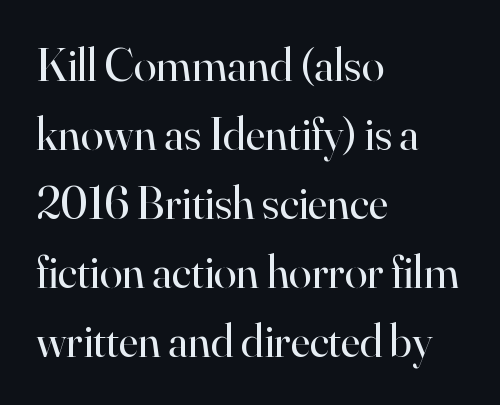
{"serif": "yes", "italic": "no", "bold": "no", "weight": "regular", "width": "normal", "stroke_contrast": "high", "x_height": "small", "monospaced": "no", "underline": "no", "align": "left", "line_spacing": "normal", "line_spacing_ratio": 1.5, "letter_spacing": "normal", "letter_spacing_em": 0.0, "glyph_px": 46}
